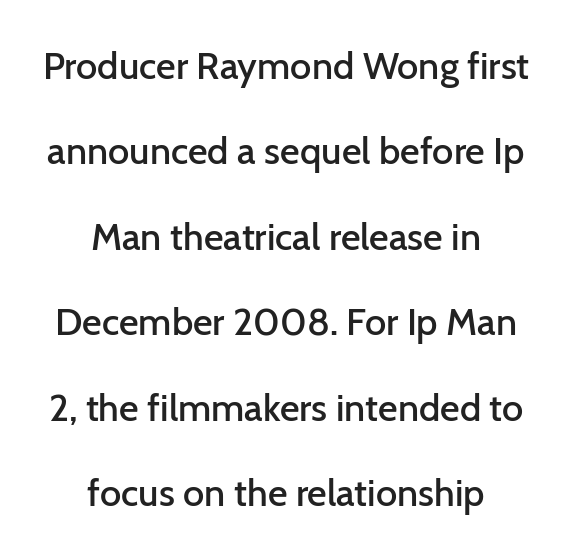
{"serif": "no", "italic": "no", "bold": "semi", "weight": "semibold", "width": "normal", "stroke_contrast": "low", "x_height": "medium", "monospaced": "no", "underline": "no", "align": "center", "line_spacing": "loose", "line_spacing_ratio": 2.25, "letter_spacing": "normal", "letter_spacing_em": 0.0, "glyph_px": 38}
